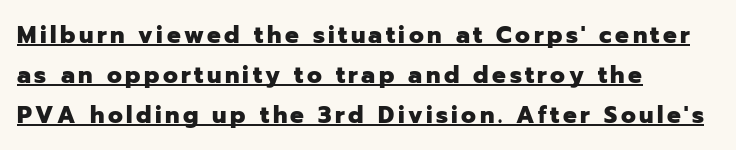
Q: Is the text bold? A: Yes.
Q: Is the text italic (slanted)? A: No, it is upright.
Q: Is the text underlined? A: Yes.
Q: How is the paragraph aligned? A: Left-aligned.
